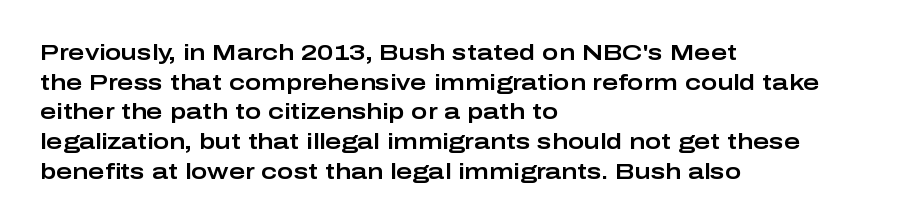
The image shows 22 px text type, upright; set left-aligned, normal line spacing (1.35x), normal letter spacing, not underlined.
